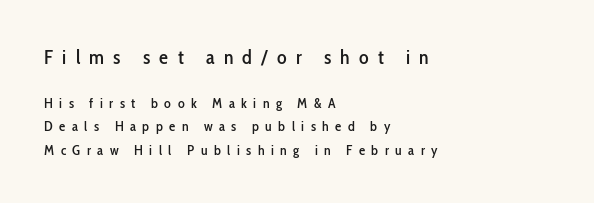
Q: Is the text italic (slanted)? A: No, it is upright.
Q: Is the text underlined? A: No.
Q: How is the paragraph aligned? A: Left-aligned.
Q: Is the spacing between letters normal or unusually wide? A: Unusually wide.
Q: Is the spacing between lines tight, normal or loose? A: Normal.
Q: Which block of text is set in a larger size, the first (top) or the second (bottom)? A: The first (top) one.
